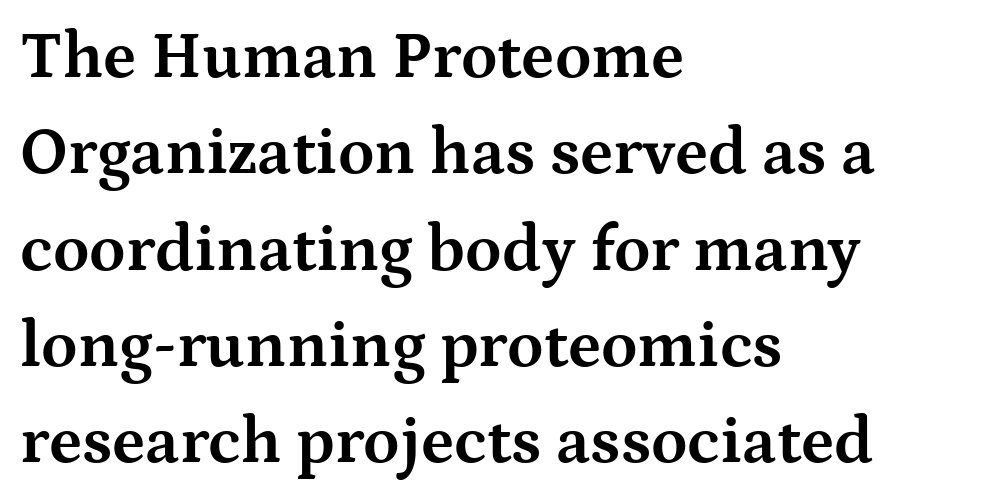
{"serif": "yes", "italic": "no", "bold": "yes", "weight": "bold", "width": "wide", "stroke_contrast": "medium", "x_height": "medium", "monospaced": "no", "underline": "no", "align": "left", "line_spacing": "normal", "line_spacing_ratio": 1.46, "letter_spacing": "normal", "letter_spacing_em": 0.0, "glyph_px": 66}
